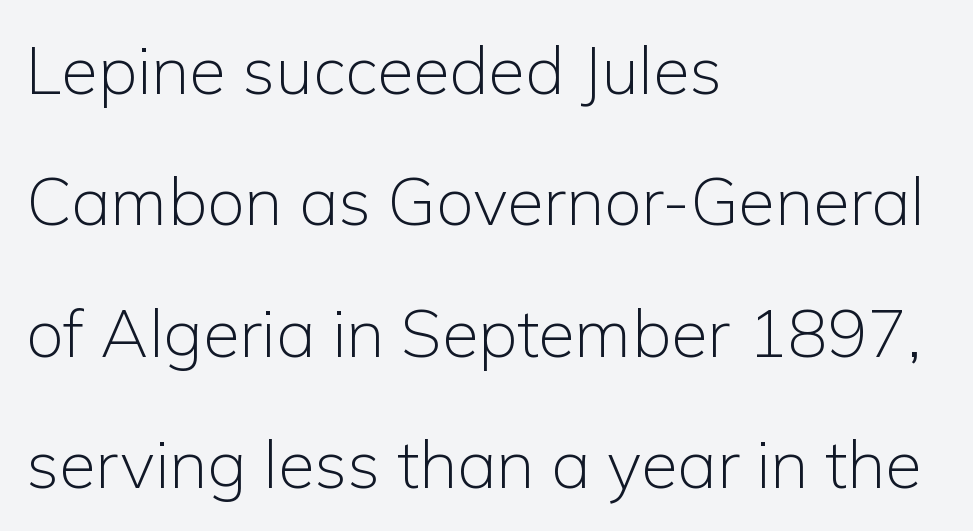
Q: Is the text bold? A: No.
Q: Is the text italic (slanted)? A: No, it is upright.
Q: Is the typeface a serif or a sans-serif typeface? A: Sans-serif.
Q: Is the text underlined? A: No.
Q: How is the paragraph aligned? A: Left-aligned.
Q: Is the spacing between letters normal or unusually wide? A: Normal.
Q: Is the spacing between lines tight, normal or loose? A: Loose.
Q: Width (condensed, normal, or wide)? A: Normal.
Q: Stroke contrast? A: Low.
Q: x-height? A: Medium.
Q: Monospaced? A: No.
